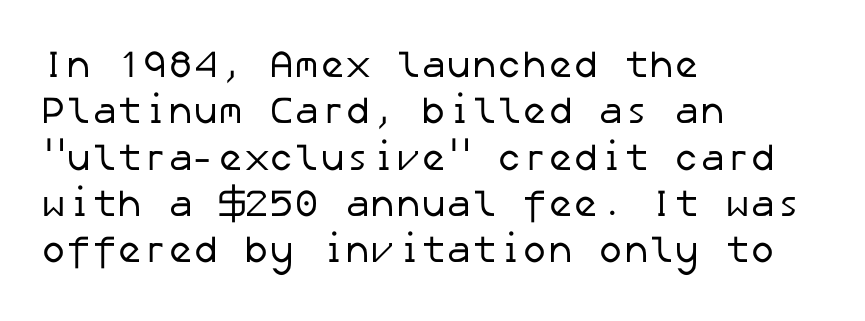
Q: Is the text bold? A: No.
Q: Is the typeface a serif or a sans-serif typeface? A: Sans-serif.
Q: Is the text underlined? A: No.
Q: How is the paragraph aligned? A: Left-aligned.
Q: Is the spacing between letters normal or unusually wide? A: Normal.
Q: Width (condensed, normal, or wide)? A: Normal.
Q: Stroke contrast? A: Low.
Q: x-height? A: Medium.
